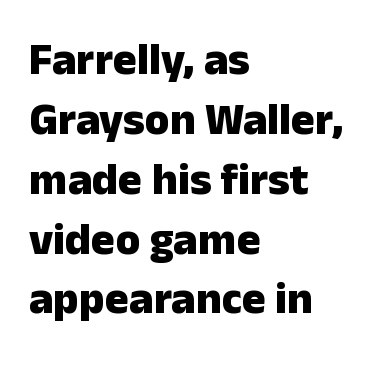
Q: Is the text bold? A: Yes.
Q: Is the text italic (slanted)? A: No, it is upright.
Q: Is the typeface a serif or a sans-serif typeface? A: Sans-serif.
Q: Is the text underlined? A: No.
Q: How is the paragraph aligned? A: Left-aligned.
Q: Is the spacing between letters normal or unusually wide? A: Normal.
Q: Is the spacing between lines tight, normal or loose? A: Normal.
Q: Width (condensed, normal, or wide)? A: Normal.
Q: Stroke contrast? A: Low.
Q: x-height? A: Medium.
Q: Monospaced? A: No.
